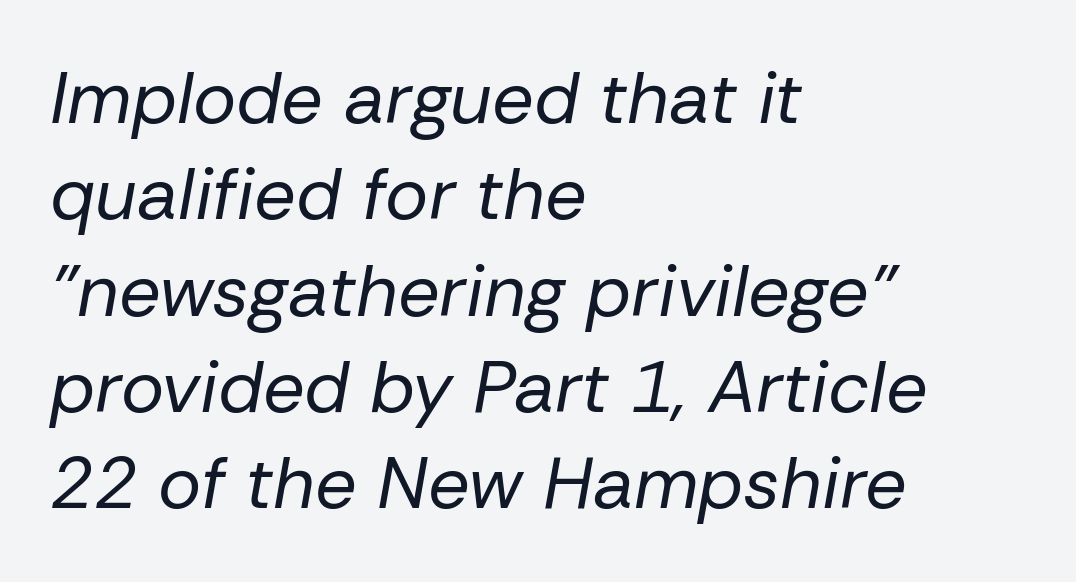
The image shows 73 px regular-weight type, italic (leaning right); set left-aligned, normal line spacing (1.32x), normal letter spacing, not underlined; low stroke contrast and a medium x-height.
